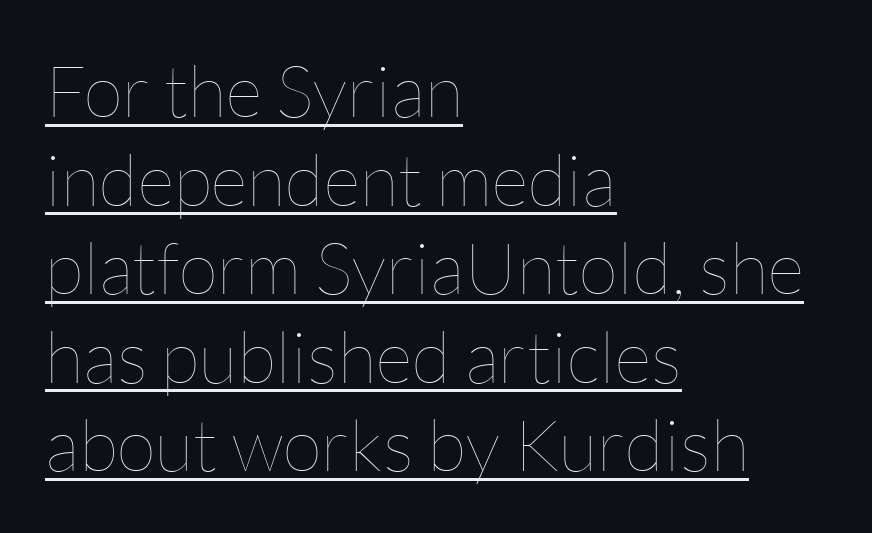
Glyph-to-glyph distance matches everyday printed text. Visually the block forms a straight wall on the left and a jagged coastline on the right. No letter is thick-stroked: the sample isn't bold. A typesetter would call this proportional, since set widths differ per character. Posture: vertical.
